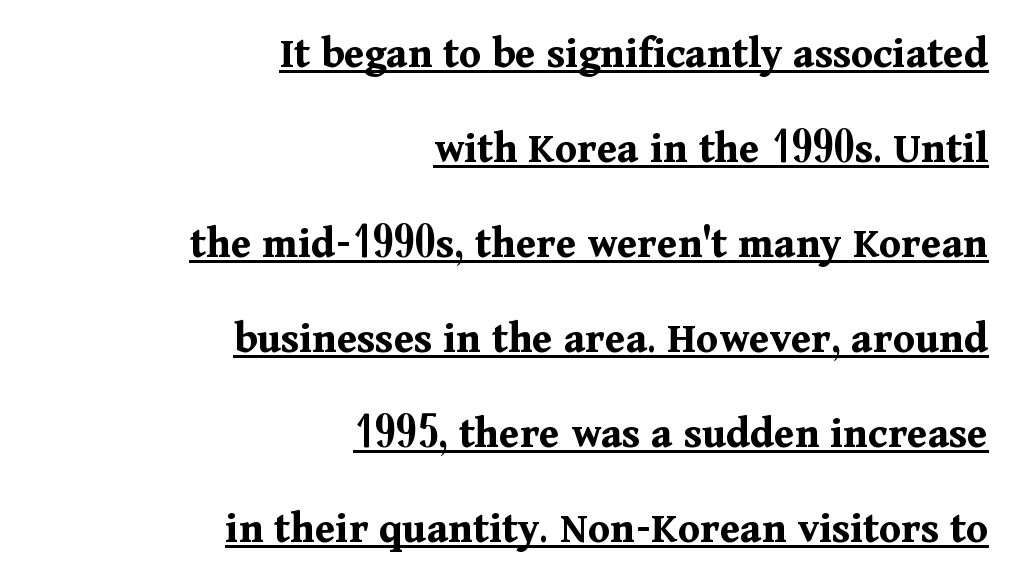
Spacing verdict: proportional, widths tailored to each character. Is the type bold? Yes — the strokes are clearly thick and heavy. This sample uses an upright cut, with every glyph sitting square on the baseline. Serifs: yes, visible at the terminals of the letterforms. Each word holds together tightly as a unit, with standard inter-letter gaps.
